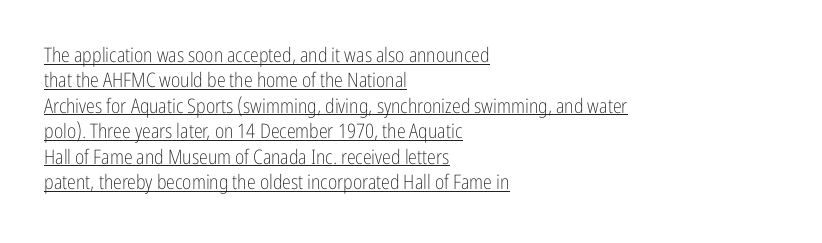
The image shows 20 px text type, upright; set left-aligned, normal line spacing (1.27x), normal letter spacing, underlined.
